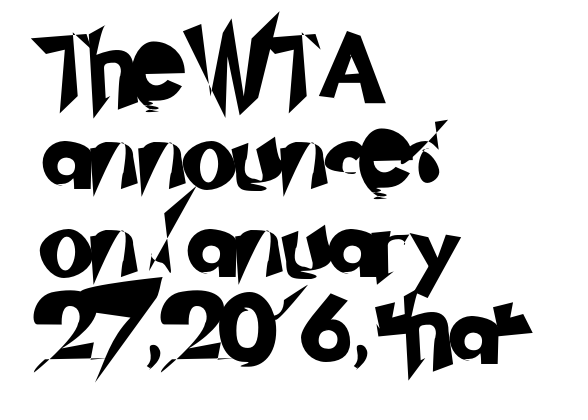
The image shows 70 px sans-serif type; set left-aligned, normal line spacing (1.25x), normal letter spacing, not underlined; low stroke contrast and a small x-height.
